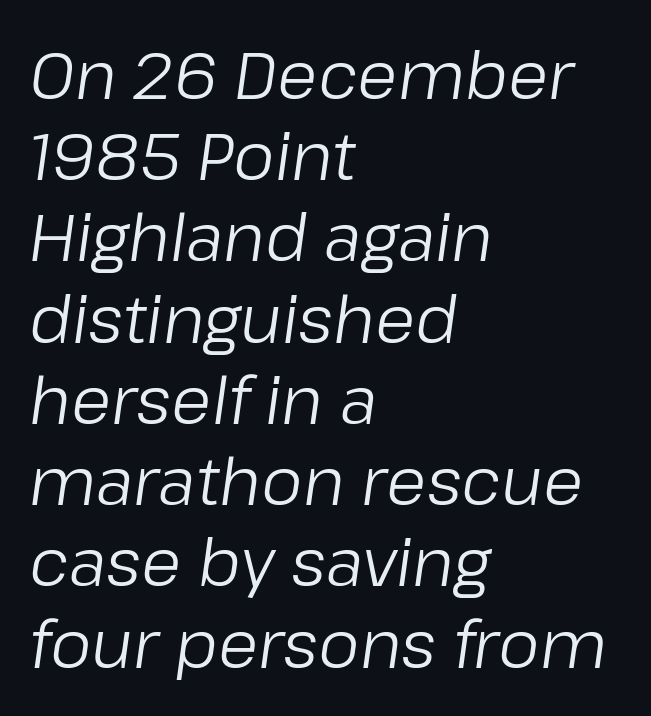
Successive baselines arrive at the customary interval. The words here are not underlined. Stem width sits at or under what a default text font uses. These lines were composed using italics.
